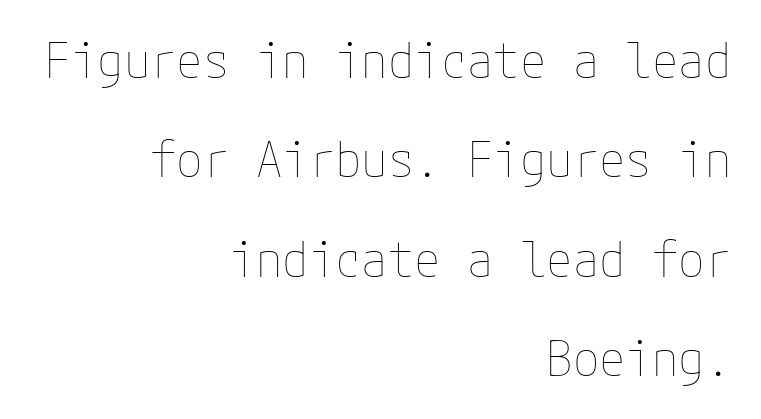
Q: Is the text bold? A: No.
Q: Is the text italic (slanted)? A: No, it is upright.
Q: Is the text underlined? A: No.
Q: How is the paragraph aligned? A: Right-aligned.
Q: Is the spacing between letters normal or unusually wide? A: Normal.
Q: Is the spacing between lines tight, normal or loose? A: Loose.
Q: Width (condensed, normal, or wide)? A: Normal.
Q: Stroke contrast? A: Low.
Q: x-height? A: Medium.
